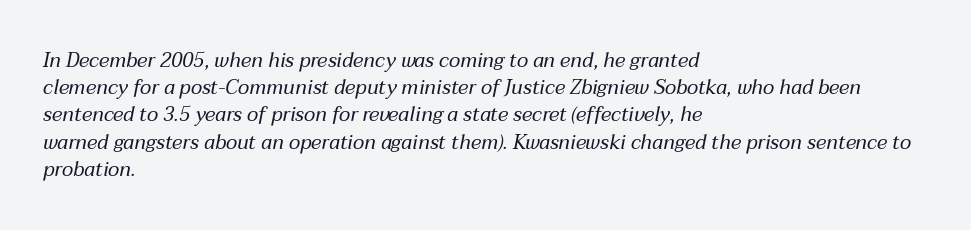
{"italic": "yes", "lean": "right", "slant_degrees": 12, "bold": "no", "underline": "no", "align": "left", "line_spacing": "normal", "line_spacing_ratio": 1.36, "letter_spacing": "normal", "letter_spacing_em": 0.0, "glyph_px": 20}
